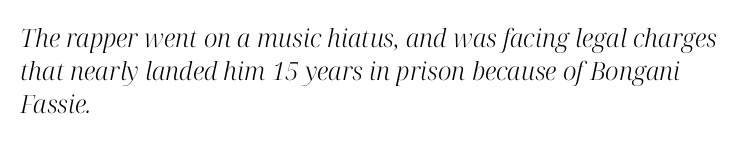
{"italic": "yes", "lean": "right", "slant_degrees": 12, "bold": "no", "underline": "no", "align": "left", "line_spacing": "normal", "line_spacing_ratio": 1.32, "letter_spacing": "normal", "letter_spacing_em": 0.0, "glyph_px": 25}
